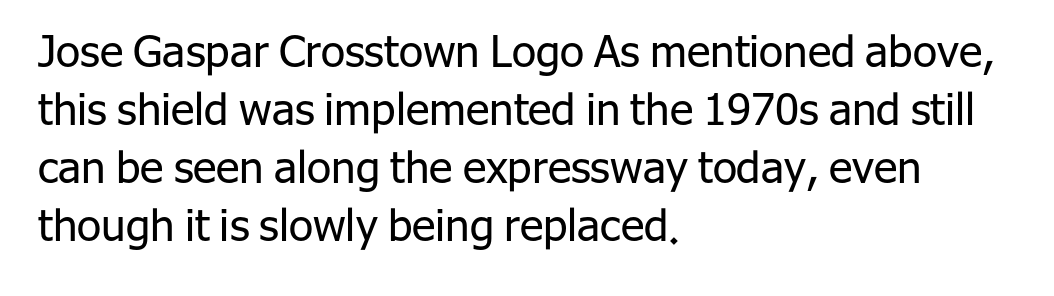
Q: Is the text bold? A: No.
Q: Is the text italic (slanted)? A: No, it is upright.
Q: Is the typeface a serif or a sans-serif typeface? A: Sans-serif.
Q: Is the text underlined? A: No.
Q: How is the paragraph aligned? A: Left-aligned.
Q: Is the spacing between letters normal or unusually wide? A: Normal.
Q: Is the spacing between lines tight, normal or loose? A: Normal.
Q: Width (condensed, normal, or wide)? A: Normal.
Q: Stroke contrast? A: Low.
Q: x-height? A: Medium.
Q: Monospaced? A: No.
